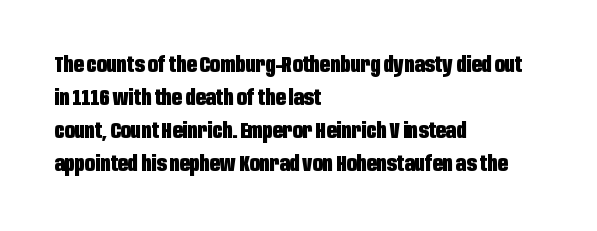
You'd pick this weight for a headline — it's a proper bold. The lettering holds an erect, upright posture throughout. Glance below the letters and you will spot only blank space. Layout note: lines flush left. Characters follow at the spacing the type designer built in. These lines sit exactly where default settings would place them.
